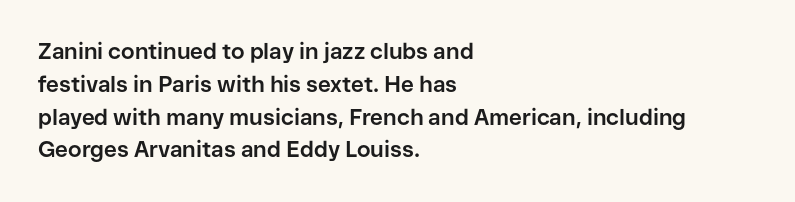
{"italic": "no", "bold": "yes", "underline": "no", "align": "left", "line_spacing": "normal", "line_spacing_ratio": 1.49, "letter_spacing": "normal", "letter_spacing_em": 0.0, "glyph_px": 22}
